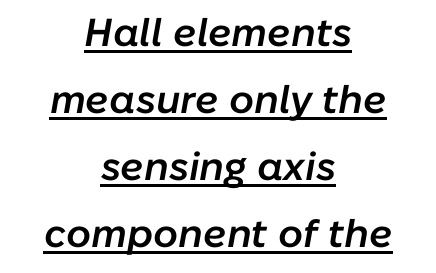
Q: Is the text bold? A: Semi-bold.
Q: Is the text italic (slanted)? A: Yes, it leans right by about 10 degrees.
Q: Is the text underlined? A: Yes.
Q: How is the paragraph aligned? A: Centered.
Q: Is the spacing between letters normal or unusually wide? A: Normal.
Q: Width (condensed, normal, or wide)? A: Normal.
Q: Stroke contrast? A: Low.
Q: x-height? A: Medium.
Q: Monospaced? A: No.
